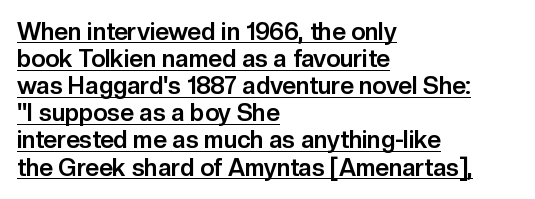
Q: Is the text bold? A: Yes.
Q: Is the text italic (slanted)? A: No, it is upright.
Q: Is the text underlined? A: Yes.
Q: How is the paragraph aligned? A: Left-aligned.
Q: Is the spacing between letters normal or unusually wide? A: Normal.
Q: Is the spacing between lines tight, normal or loose? A: Tight.
